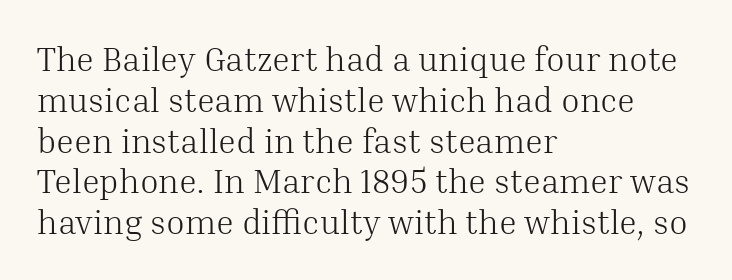
The image shows 34 px light serif type, upright; set left-aligned, line spacing 1.2x, normal letter spacing, not underlined; medium stroke contrast and a medium x-height.
